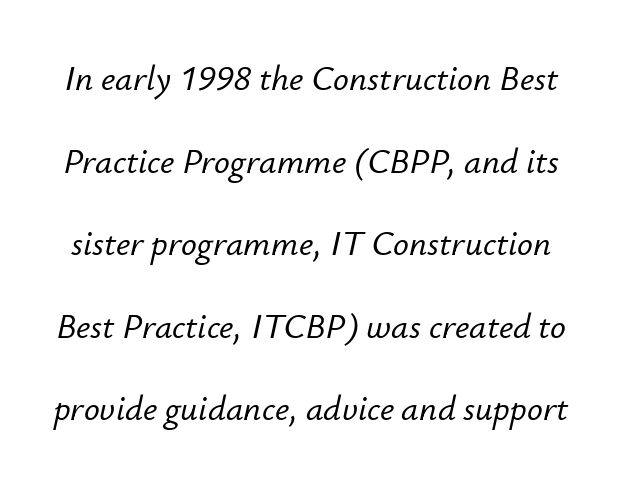
A typesetter would call this leading open, well beyond the default. This sample has the flowing, uneven cadence of proportional lettering. Any mark beneath the type? The region is blank. The type is set solid horizontally, with unmodified tracking.
